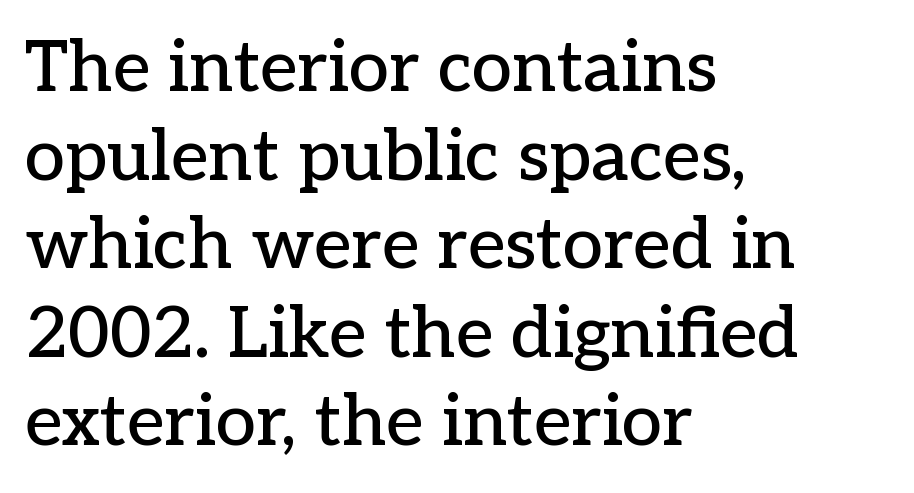
{"serif": "yes", "italic": "no", "width": "normal", "stroke_contrast": "low", "x_height": "medium", "monospaced": "no", "underline": "no", "align": "left", "line_spacing_ratio": 1.23, "letter_spacing": "normal", "letter_spacing_em": 0.0, "glyph_px": 72}
